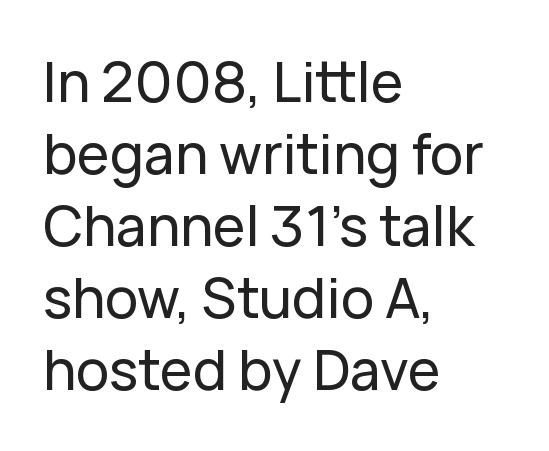
The image shows 55 px sans-serif type, upright; set left-aligned, normal line spacing (1.31x), normal letter spacing, not underlined; low stroke contrast and a medium x-height.
